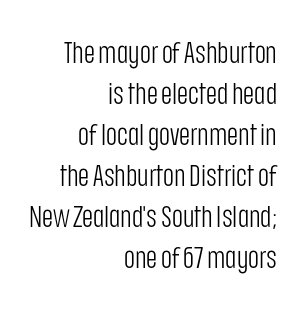
{"serif": "no", "italic": "no", "bold": "no", "weight": "light", "width": "condensed", "stroke_contrast": "low", "x_height": "large", "monospaced": "no", "underline": "no", "align": "right", "line_spacing": "normal", "line_spacing_ratio": 1.37, "letter_spacing": "normal", "letter_spacing_em": 0.0, "glyph_px": 30}
